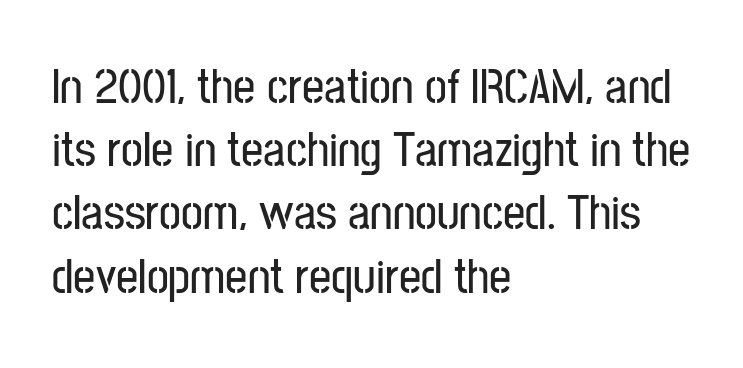
What's the leading like? Ordinary, nothing unusual. Is the letter spacing exaggerated? No — it looks like the ordinary default. Is this a sans? Yes — the strokes have no serifs. This sample is left-justified, so line endings fall wherever the words run out. If you drew a line through each stem, it would be perfectly vertical.
